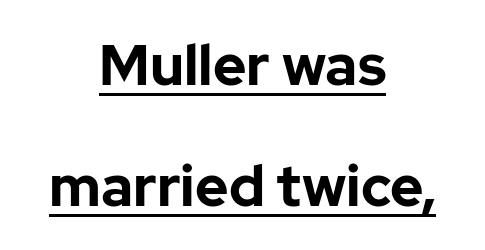
Each letter keeps its own natural width here, so spacing adapts to shape. Notice how the passage keeps no hard edge, just a central spine. The typeface chosen for these lines omits serifs. Quick note: underline on.
